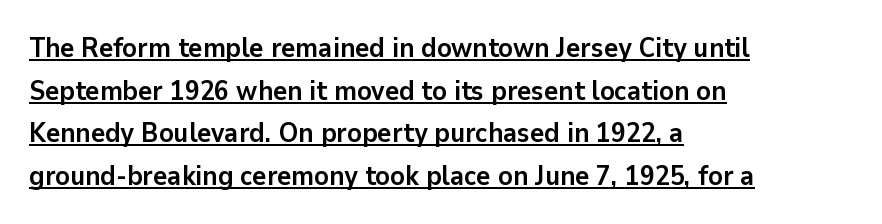
These lines keep a tight, regular rhythm from letter to letter. This rendering uses left alignment, leaving the right contour irregular. Strokes here are thick enough to call this a true bold. These lines sit exactly where default settings would place them. Looks like someone drew a line under every word here.
